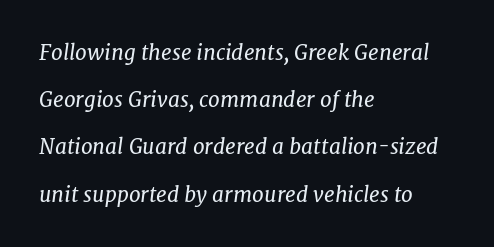
{"italic": "yes", "lean": "right", "slant_degrees": 7, "bold": "no", "underline": "no", "align": "left", "line_spacing": "loose", "line_spacing_ratio": 2.25, "letter_spacing": "normal", "letter_spacing_em": 0.0, "glyph_px": 21}
